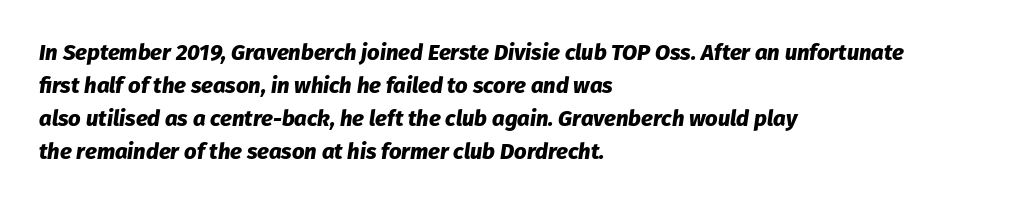
The rendering applies a slant to the glyphs. No extra tracking has been applied to these lines. The strip under each line holds only bare page. The leading is moderate, giving the passage an even texture. Compared with an ordinary text face, these strokes are far heavier — a full bold. Is the block centered? No — it sits flush against the left margin.
